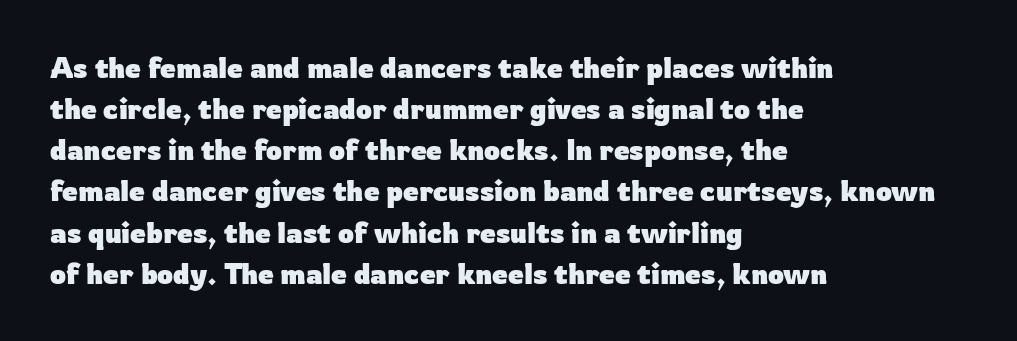
{"serif": "no", "italic": "no", "bold": "yes", "weight": "heavy", "width": "normal", "stroke_contrast": "low", "x_height": "medium", "monospaced": "no", "underline": "no", "align": "left", "line_spacing": "normal", "line_spacing_ratio": 1.47, "letter_spacing": "normal", "letter_spacing_em": 0.0, "glyph_px": 28}
